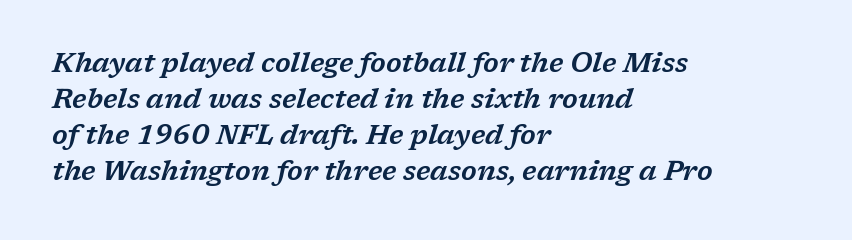
The image shows 27 px text type, italic (leaning right); set left-aligned, normal line spacing (1.33x), normal letter spacing, not underlined.
